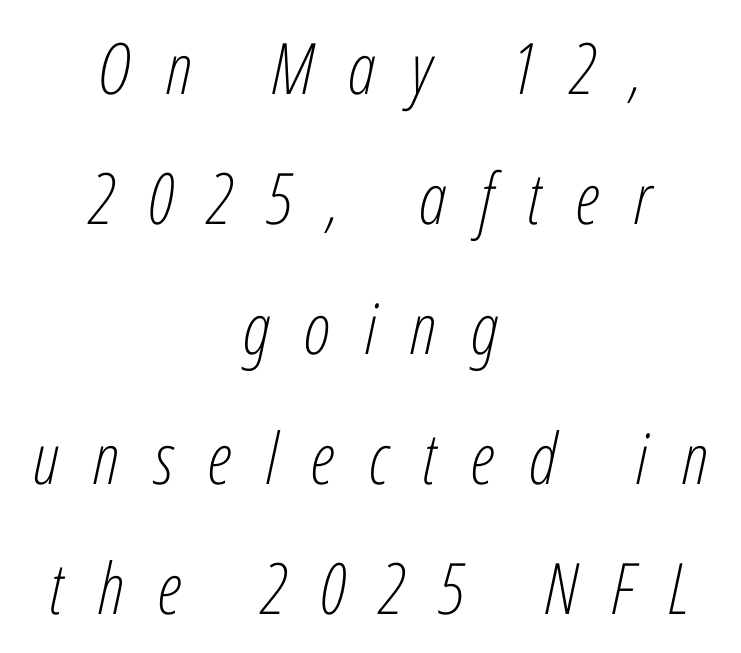
{"italic": "yes", "lean": "right", "slant_degrees": 12, "bold": "no", "weight": "light", "width": "condensed", "stroke_contrast": "low", "x_height": "medium", "monospaced": "no", "underline": "no", "align": "center", "line_spacing_ratio": 1.83, "letter_spacing": "wide", "letter_spacing_em": 0.48, "glyph_px": 71}
